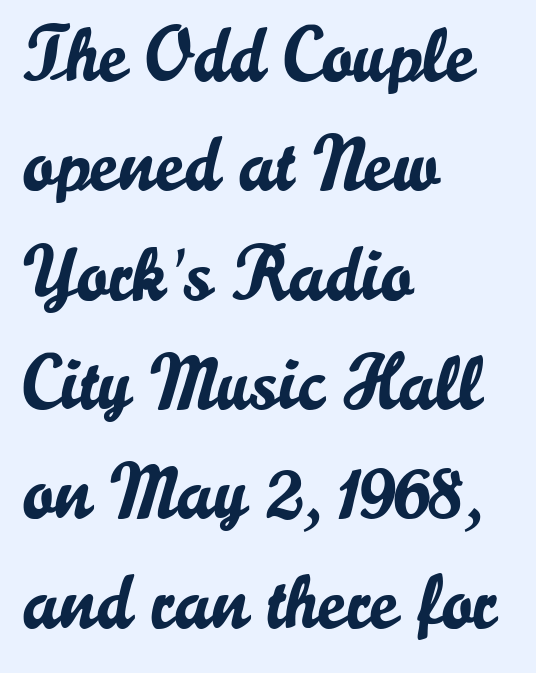
Q: Is the text italic (slanted)? A: Yes.
Q: Is the typeface a serif or a sans-serif typeface? A: Sans-serif.
Q: Is the text underlined? A: No.
Q: How is the paragraph aligned? A: Left-aligned.
Q: Is the spacing between letters normal or unusually wide? A: Normal.
Q: Is the spacing between lines tight, normal or loose? A: Normal.
Q: Width (condensed, normal, or wide)? A: Normal.
Q: Stroke contrast? A: Low.
Q: x-height? A: Small.
Q: Monospaced? A: No.
